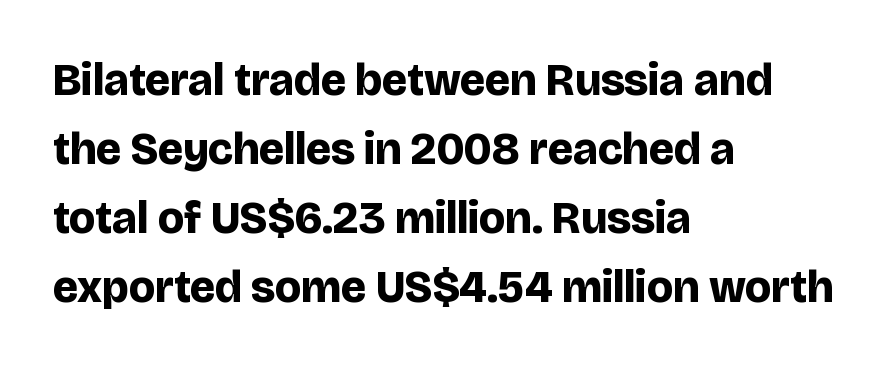
The image shows 45 px bold sans-serif type, upright; set left-aligned, normal line spacing (1.53x), normal letter spacing, not underlined; low stroke contrast and a large x-height.
